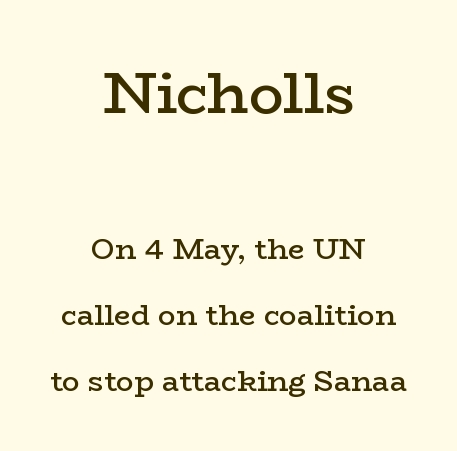
Q: Is the text bold? A: Semi-bold.
Q: Is the text italic (slanted)? A: No, it is upright.
Q: Is the typeface a serif or a sans-serif typeface? A: Serif.
Q: Is the text underlined? A: No.
Q: How is the paragraph aligned? A: Centered.
Q: Is the spacing between letters normal or unusually wide? A: Normal.
Q: Is the spacing between lines tight, normal or loose? A: Loose.
Q: Which block of text is set in a larger size, the first (top) or the second (bottom)? A: The first (top) one.
Q: Width (condensed, normal, or wide)? A: Wide.
Q: Stroke contrast? A: Low.
Q: x-height? A: Medium.
Q: Monospaced? A: No.
